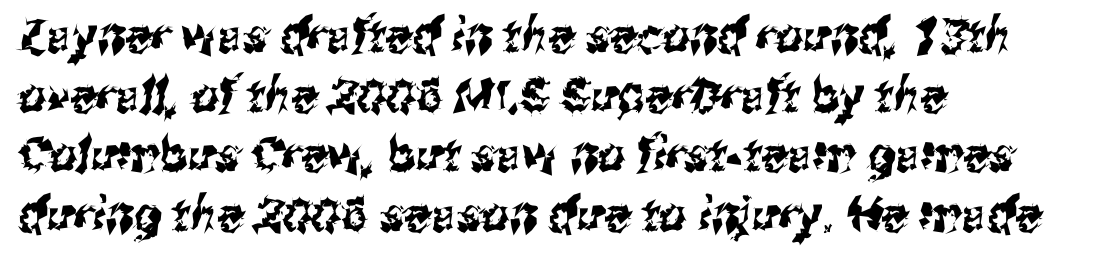
{"serif": "no", "width": "condensed", "stroke_contrast": "medium", "x_height": "medium", "monospaced": "no", "underline": "no", "align": "left", "line_spacing_ratio": 1.24, "letter_spacing": "normal", "letter_spacing_em": 0.0, "glyph_px": 48}
